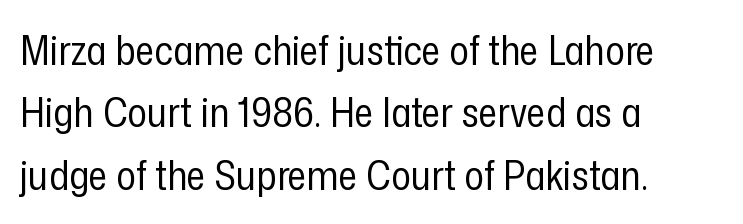
You can tell from the bare stems that sans-serif type was used. The passage shown is typed in a proportional face where columns would drift. Check the space under the baseline: it is left empty. Caption: standard tracking, unaltered.
